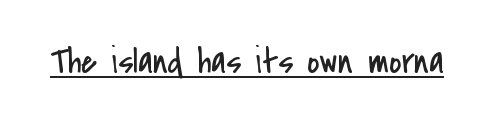
Q: Is the text bold? A: No.
Q: Is the text italic (slanted)? A: No, it is upright.
Q: Is the typeface a serif or a sans-serif typeface? A: Sans-serif.
Q: Is the text underlined? A: Yes.
Q: Is the spacing between letters normal or unusually wide? A: Normal.
Q: Width (condensed, normal, or wide)? A: Condensed.
Q: Stroke contrast? A: Low.
Q: x-height? A: Small.
Q: Monospaced? A: No.
